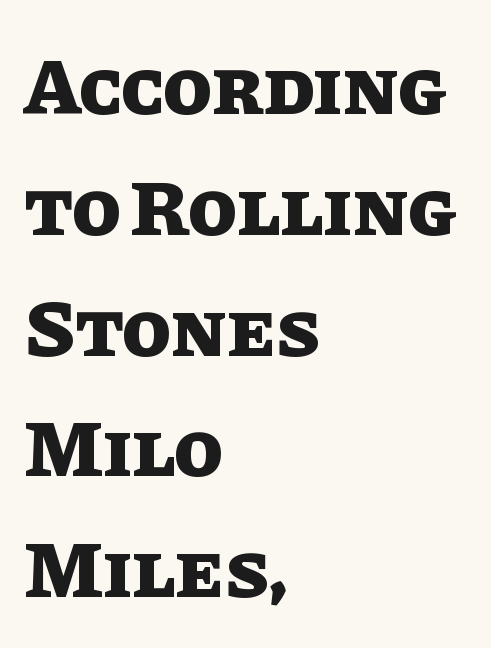
{"italic": "no", "bold": "yes", "weight": "heavy", "width": "normal", "stroke_contrast": "low", "x_height": "large", "monospaced": "no", "underline": "no", "align": "left", "line_spacing": "normal", "line_spacing_ratio": 1.51, "letter_spacing": "normal", "letter_spacing_em": 0.0, "glyph_px": 80}
